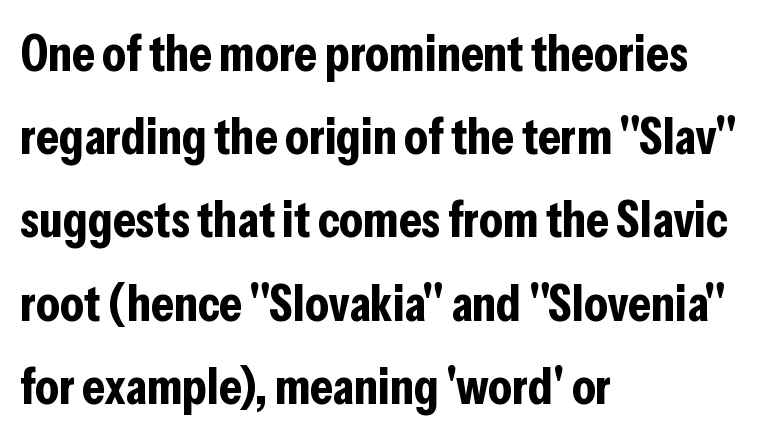
{"serif": "no", "italic": "no", "bold": "yes", "weight": "bold", "width": "condensed", "stroke_contrast": "low", "x_height": "medium", "monospaced": "no", "underline": "no", "align": "left", "line_spacing": "normal", "line_spacing_ratio": 1.6, "letter_spacing": "normal", "letter_spacing_em": 0.0, "glyph_px": 52}
